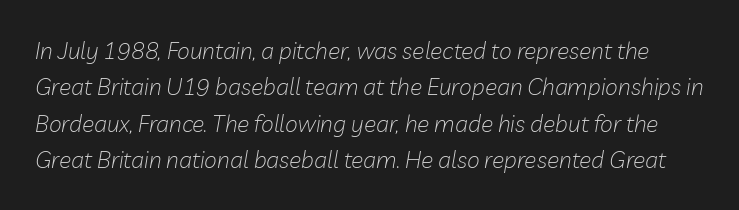
No word sits above an underline. The strokes are not fattened; the text isn't bold. This block has exactly the height ordinary leading produces. Posture: slanted. Inter-character spacing is left at the font's built-in metrics.
